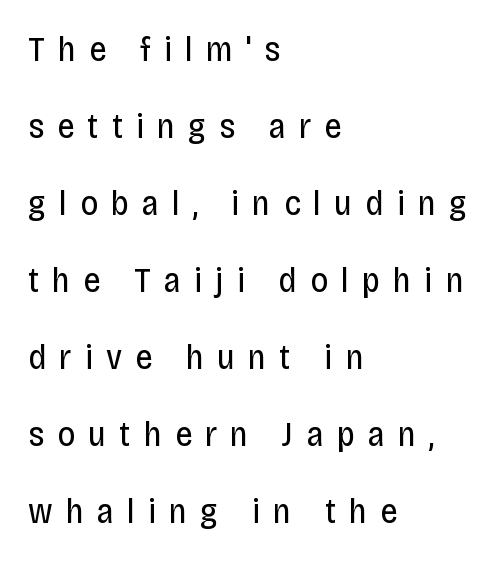
The image shows 35 px regular-weight, condensed sans-serif type, upright; set left-aligned, loose line spacing (2.2x), unusually wide letter spacing (+0.37 em), not underlined; low stroke contrast and a large x-height.
